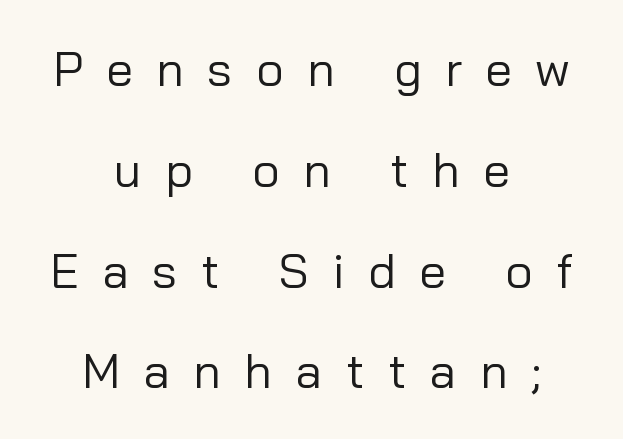
The image shows 48 px regular-weight sans-serif type, upright; set centered, loose line spacing (2.1x), unusually wide letter spacing (+0.49 em), not underlined; low stroke contrast and a medium x-height.
